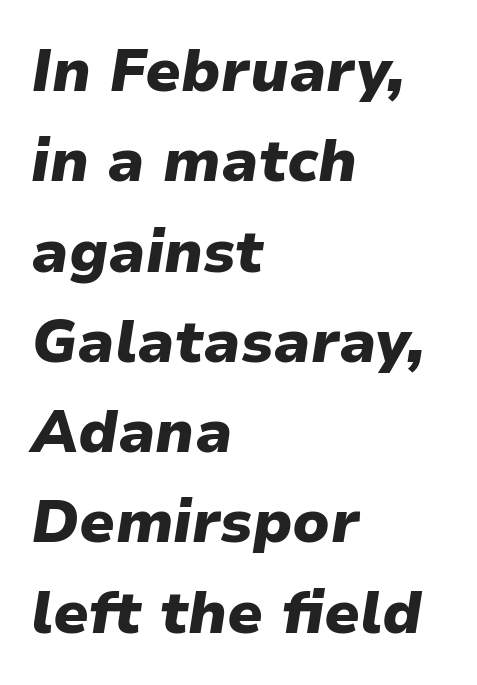
{"italic": "yes", "lean": "right", "slant_degrees": 9, "bold": "yes", "weight": "heavy", "width": "normal", "stroke_contrast": "low", "x_height": "medium", "monospaced": "no", "underline": "no", "align": "left", "line_spacing": "normal", "line_spacing_ratio": 1.53, "letter_spacing": "normal", "letter_spacing_em": 0.0, "glyph_px": 59}
